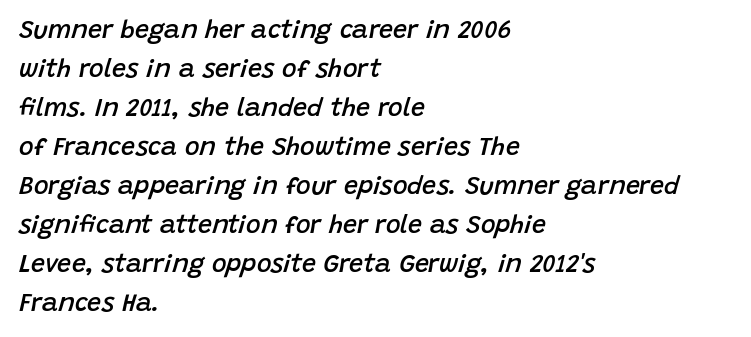
Q: Is the text bold? A: Semi-bold.
Q: Is the text italic (slanted)? A: Yes, it leans right by about 15 degrees.
Q: Is the text underlined? A: No.
Q: How is the paragraph aligned? A: Left-aligned.
Q: Is the spacing between letters normal or unusually wide? A: Normal.
Q: Is the spacing between lines tight, normal or loose? A: Normal.
